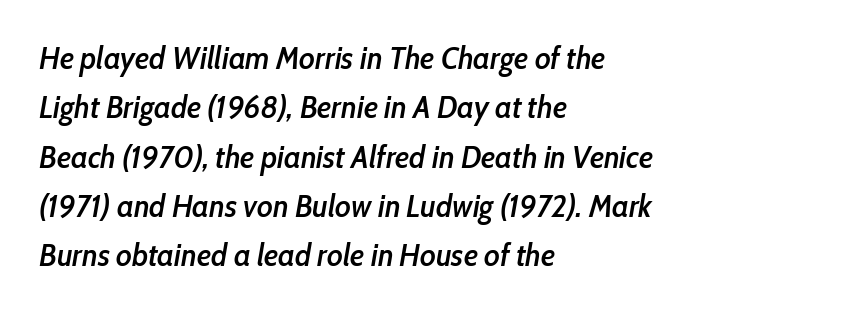
Q: Is the text bold? A: Semi-bold.
Q: Is the text italic (slanted)? A: Yes, it leans right by about 10 degrees.
Q: Is the text underlined? A: No.
Q: How is the paragraph aligned? A: Left-aligned.
Q: Is the spacing between letters normal or unusually wide? A: Normal.
Q: Is the spacing between lines tight, normal or loose? A: Normal.
Q: Width (condensed, normal, or wide)? A: Condensed.
Q: Stroke contrast? A: Low.
Q: x-height? A: Medium.
Q: Monospaced? A: No.
